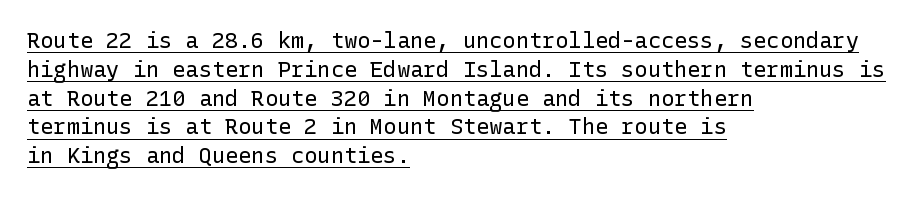
The horizontal fit of the characters is conventional and even. Heft: none added — not bold. Does a line run under the words? Yes, clearly. Honestly, the row spacing looks completely unremarkable. These lines were composed using upright roman letters. Horizontally, the lines are justified to the leading edge only.
